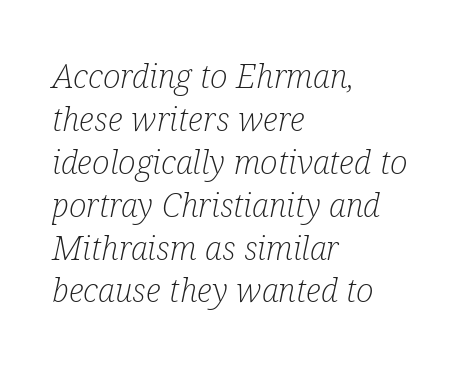
{"serif": "yes", "italic": "yes", "lean": "right", "slant_degrees": 12, "bold": "no", "weight": "light", "width": "condensed", "stroke_contrast": "low", "x_height": "medium", "monospaced": "no", "underline": "no", "align": "left", "line_spacing": "normal", "line_spacing_ratio": 1.3, "letter_spacing": "normal", "letter_spacing_em": 0.0, "glyph_px": 33}
